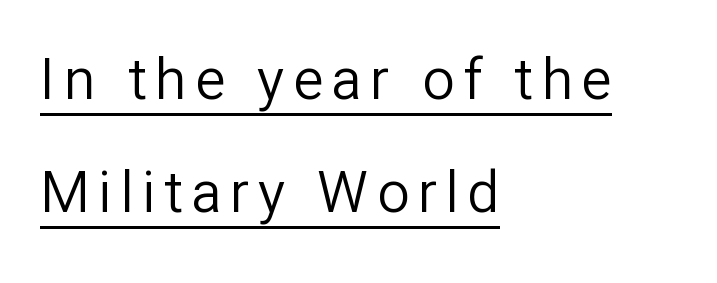
The image shows 57 px regular-weight sans-serif type, upright; set left-aligned, loose line spacing (1.98x), underlined; low stroke contrast and a medium x-height.
